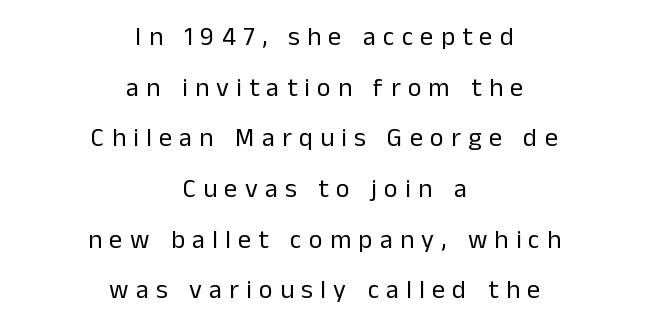
Q: Is the text bold? A: No.
Q: Is the text italic (slanted)? A: No, it is upright.
Q: Is the text underlined? A: No.
Q: How is the paragraph aligned? A: Centered.
Q: Is the spacing between letters normal or unusually wide? A: Unusually wide.
Q: Is the spacing between lines tight, normal or loose? A: Loose.
